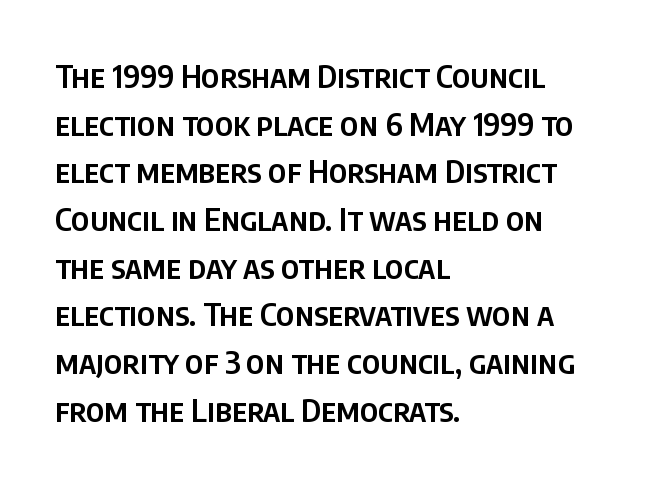
{"serif": "no", "italic": "no", "bold": "semi", "weight": "semibold", "width": "condensed", "stroke_contrast": "low", "x_height": "large", "monospaced": "no", "underline": "no", "align": "left", "line_spacing": "normal", "line_spacing_ratio": 1.49, "letter_spacing": "normal", "letter_spacing_em": 0.0, "glyph_px": 32}
